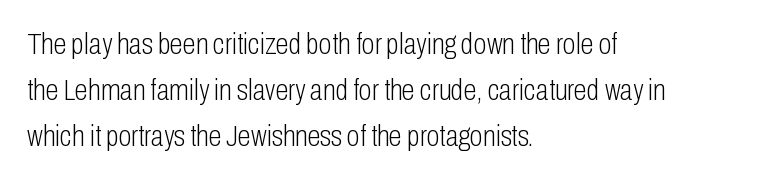
The image shows 30 px light, condensed sans-serif type, upright; set left-aligned, normal line spacing (1.53x), normal letter spacing, not underlined; low stroke contrast and a medium x-height.
